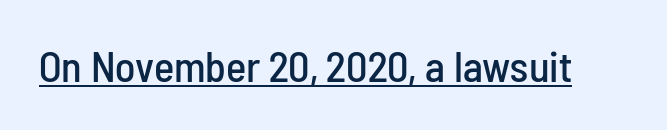
Q: Is the text italic (slanted)? A: No, it is upright.
Q: Is the typeface a serif or a sans-serif typeface? A: Sans-serif.
Q: Is the text underlined? A: Yes.
Q: Is the spacing between letters normal or unusually wide? A: Normal.
Q: Width (condensed, normal, or wide)? A: Condensed.
Q: Stroke contrast? A: Low.
Q: x-height? A: Medium.
Q: Monospaced? A: No.
